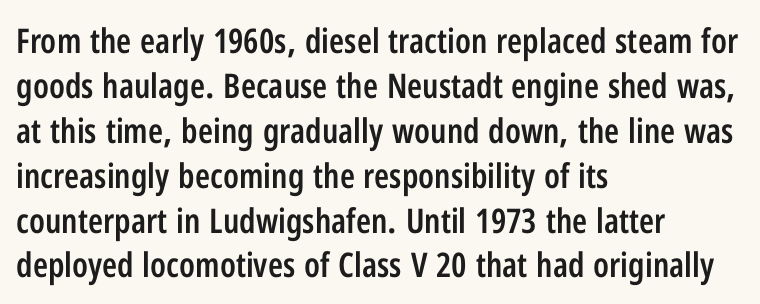
{"serif": "no", "italic": "no", "bold": "semi", "weight": "semibold", "width": "condensed", "stroke_contrast": "low", "x_height": "medium", "monospaced": "no", "underline": "no", "align": "left", "line_spacing": "normal", "line_spacing_ratio": 1.32, "letter_spacing": "normal", "letter_spacing_em": 0.0, "glyph_px": 34}
